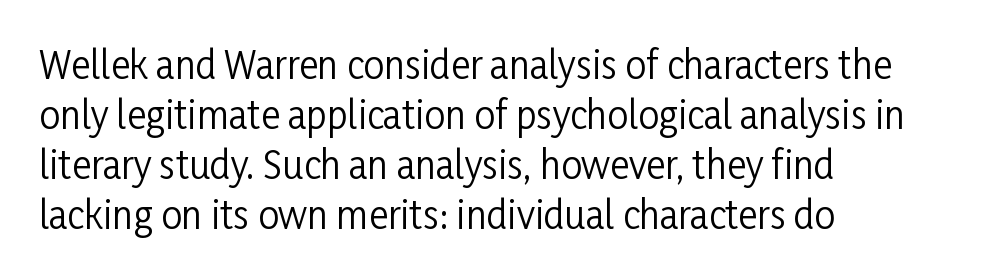
Typographically, this falls in the sans-serif category. The space beneath each line is pristine and unruled. Tracking value appears to be zero — textbook default spacing. A classic flush-left, rag-right setting is used for this passage. The lines sit at an ordinary, default distance from one another. The cut favours lightness, reaching ordinary text weight at its darkest.
